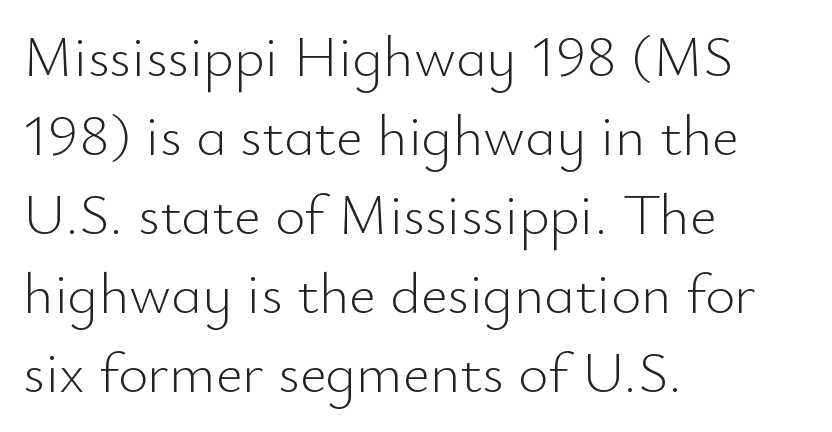
Q: Is the text bold? A: No.
Q: Is the text italic (slanted)? A: No, it is upright.
Q: Is the typeface a serif or a sans-serif typeface? A: Sans-serif.
Q: Is the text underlined? A: No.
Q: How is the paragraph aligned? A: Left-aligned.
Q: Is the spacing between letters normal or unusually wide? A: Normal.
Q: Is the spacing between lines tight, normal or loose? A: Normal.
Q: Width (condensed, normal, or wide)? A: Normal.
Q: Stroke contrast? A: Low.
Q: x-height? A: Small.
Q: Monospaced? A: No.
